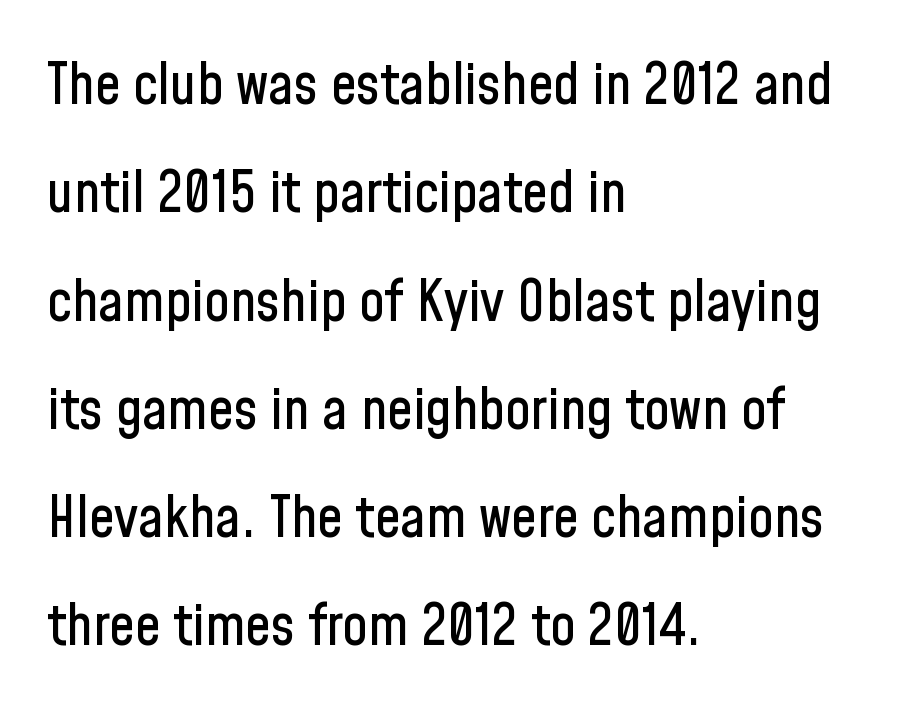
{"serif": "no", "italic": "no", "width": "condensed", "stroke_contrast": "low", "x_height": "medium", "monospaced": "no", "underline": "no", "align": "left", "line_spacing": "loose", "line_spacing_ratio": 1.9, "letter_spacing": "normal", "letter_spacing_em": 0.0, "glyph_px": 57}
